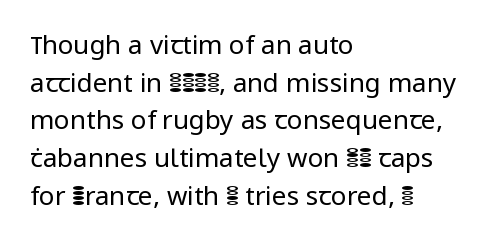
This sample is left-justified, so line endings fall wherever the words run out. Short note: letters normally spaced. These lines were composed using upright roman letters. Nothing heavy about these letters — not bold at all. The glyphs are unaccompanied by any horizontal stroke below them. Quick note: interline space is typical.
